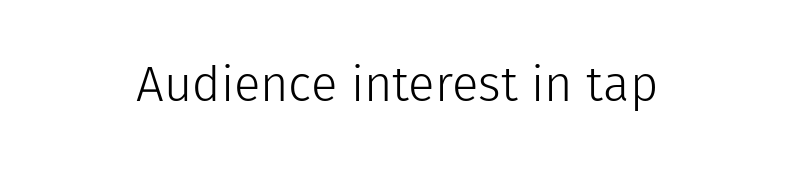
Q: Is the text bold? A: No.
Q: Is the text italic (slanted)? A: No, it is upright.
Q: Is the typeface a serif or a sans-serif typeface? A: Sans-serif.
Q: Is the text underlined? A: No.
Q: Is the spacing between letters normal or unusually wide? A: Normal.
Q: Width (condensed, normal, or wide)? A: Normal.
Q: Stroke contrast? A: Low.
Q: x-height? A: Medium.
Q: Monospaced? A: No.
